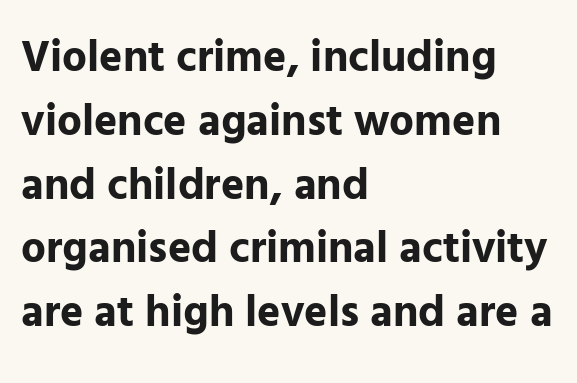
{"serif": "no", "italic": "no", "bold": "yes", "weight": "bold", "width": "normal", "stroke_contrast": "low", "x_height": "medium", "monospaced": "no", "underline": "no", "align": "left", "line_spacing": "normal", "line_spacing_ratio": 1.45, "letter_spacing": "normal", "letter_spacing_em": 0.0, "glyph_px": 44}
